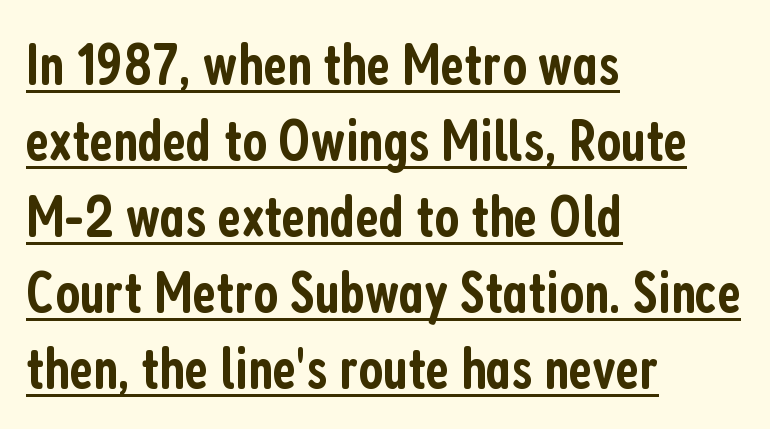
The image shows 59 px semibold, condensed sans-serif type, upright; set left-aligned, normal line spacing (1.29x), normal letter spacing, underlined; low stroke contrast and a medium x-height.
